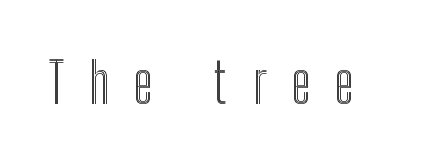
The image shows 55 px condensed type, upright; set unusually wide letter spacing (+0.45 em), not underlined; a medium x-height.
